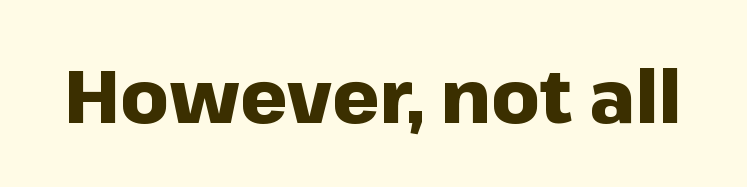
{"serif": "no", "italic": "no", "bold": "yes", "weight": "heavy", "width": "normal", "stroke_contrast": "low", "x_height": "medium", "monospaced": "no", "underline": "no", "letter_spacing": "normal", "letter_spacing_em": 0.0, "glyph_px": 75}
